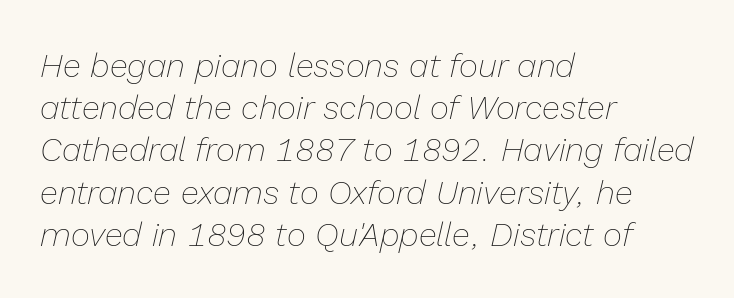
{"italic": "yes", "lean": "right", "slant_degrees": 13, "bold": "no", "weight": "thin", "width": "normal", "stroke_contrast": "low", "x_height": "medium", "monospaced": "no", "underline": "no", "align": "left", "line_spacing": "normal", "line_spacing_ratio": 1.28, "letter_spacing": "normal", "letter_spacing_em": 0.0, "glyph_px": 33}
